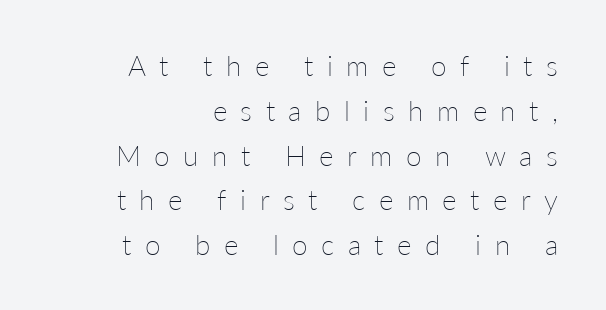
Unlike italic type, these characters show no tilt at all. This rendering widens character spacing well past its baseline value. Varying glyph widths throughout — classic text-font behaviour. Letters have the restrained weight of plain body copy at most.
